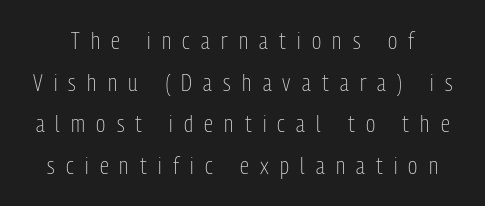
{"italic": "no", "bold": "no", "underline": "no", "line_spacing_ratio": 1.81, "letter_spacing": "wide", "letter_spacing_em": 0.49, "glyph_px": 23}
